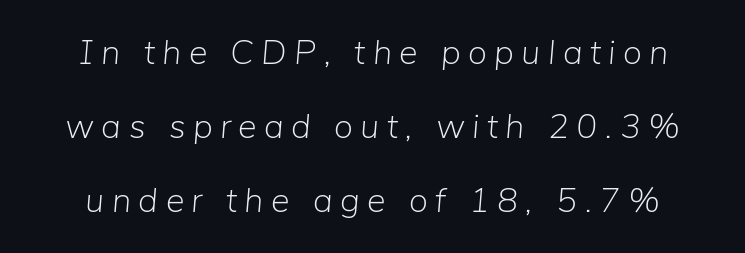
Q: Is the text bold? A: No.
Q: Is the text italic (slanted)? A: Yes, it leans right by about 5 degrees.
Q: Is the text underlined? A: No.
Q: Is the spacing between letters normal or unusually wide? A: Unusually wide.
Q: Is the spacing between lines tight, normal or loose? A: Loose.
Q: Width (condensed, normal, or wide)? A: Normal.
Q: Stroke contrast? A: Low.
Q: x-height? A: Medium.
Q: Monospaced? A: No.
